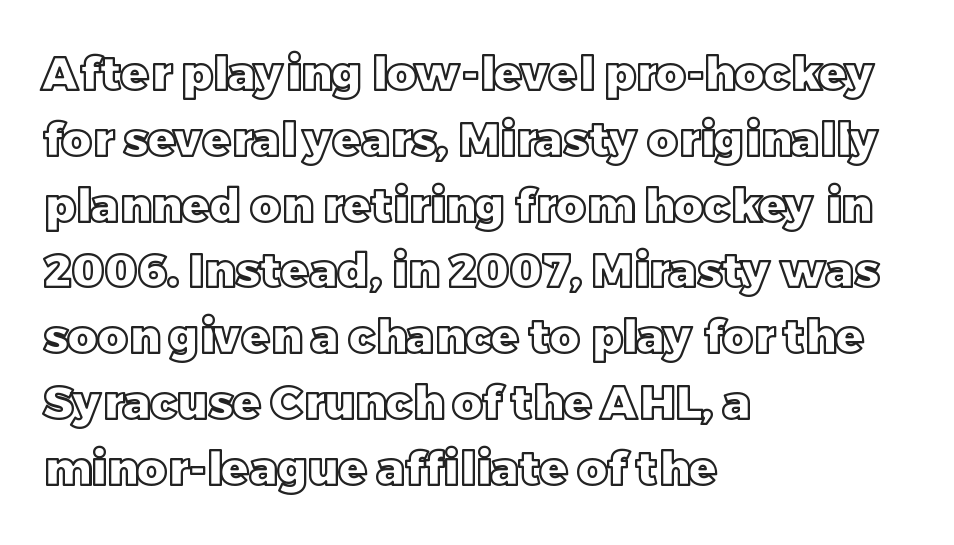
{"italic": "no", "width": "normal", "x_height": "large", "monospaced": "no", "underline": "no", "align": "left", "line_spacing": "normal", "line_spacing_ratio": 1.43, "letter_spacing": "normal", "letter_spacing_em": 0.0, "glyph_px": 46}
